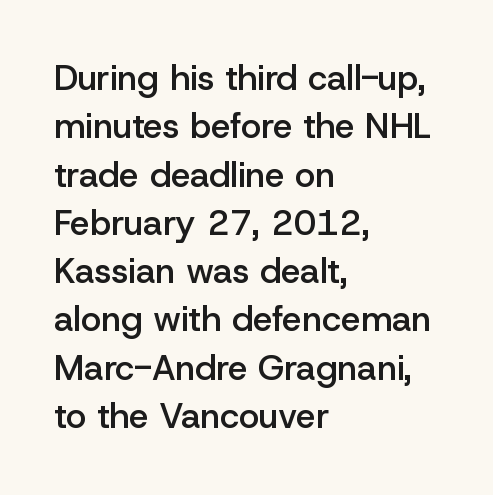
{"serif": "no", "italic": "no", "bold": "semi", "weight": "semibold", "width": "normal", "stroke_contrast": "low", "x_height": "medium", "monospaced": "no", "underline": "no", "align": "left", "line_spacing": "normal", "line_spacing_ratio": 1.38, "letter_spacing": "normal", "letter_spacing_em": 0.0, "glyph_px": 35}
